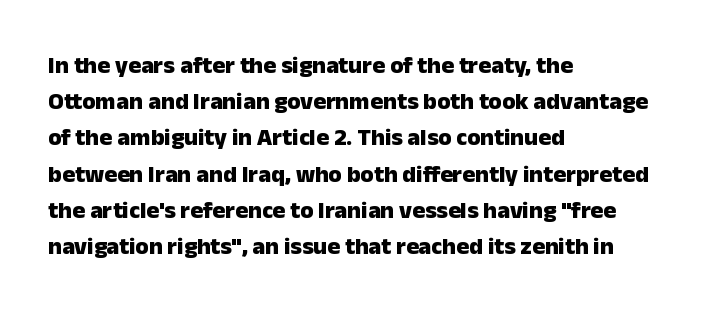
The image shows 24 px bold type, upright; set left-aligned, normal line spacing (1.51x), normal letter spacing, not underlined.
